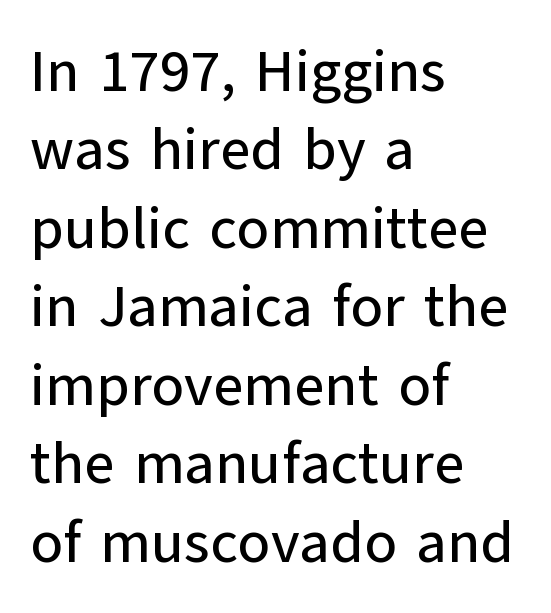
Character widths vary here, with narrow letters taking less room than wide ones. The designer went with a sans here, leaving each stem footless. Lines of text with bare space underneath. A classic flush-left, rag-right setting is used for this passage. Horizontal bands of white between lines are of average thickness. What stands out about the letter spacing? Nothing — it is the standard amount.
